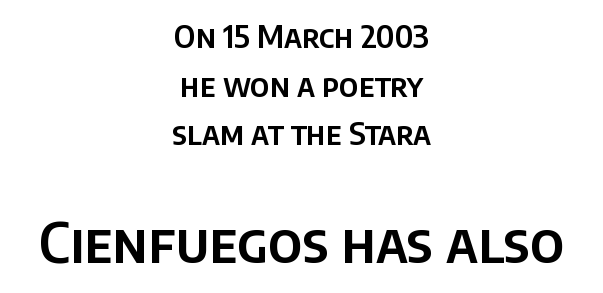
{"serif": "no", "italic": "no", "width": "normal", "stroke_contrast": "low", "x_height": "large", "monospaced": "no", "underline": "no", "align": "center", "line_spacing": "normal", "line_spacing_ratio": 1.57, "letter_spacing": "normal", "letter_spacing_em": 0.0, "larger_block": "second", "size_ratio": 1.77, "glyph_px": 55}
